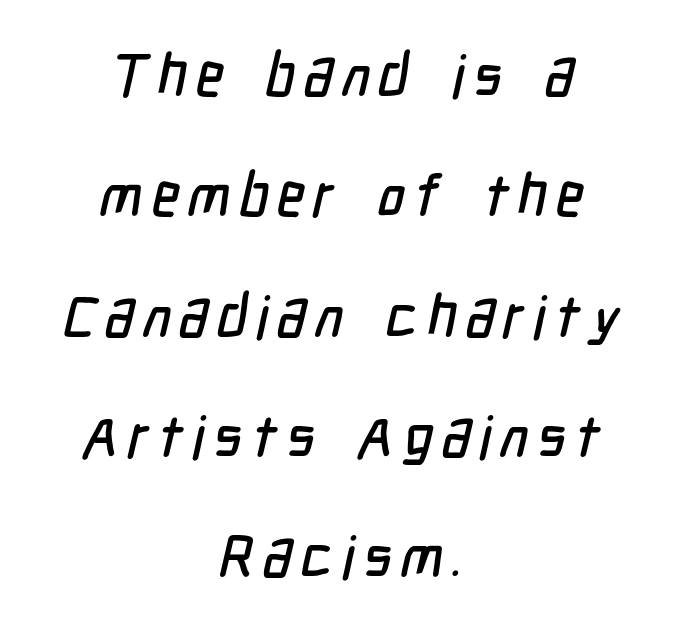
The rendering uses natural spacing where letterforms have individual widths. Notice the wide empty band between every row — that's loose leading. Which margin do the lines hug? Neither — every line sits in the middle. The specimen omits any rule beneath the text block's lines.
